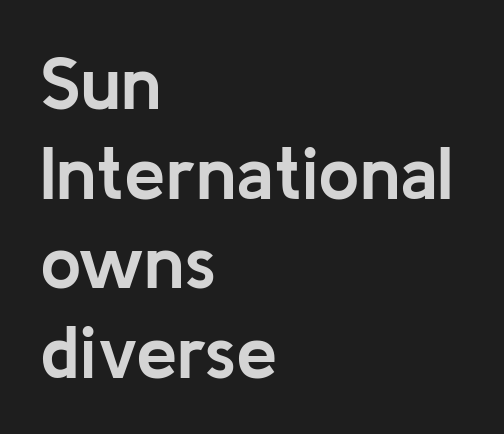
{"serif": "no", "italic": "no", "bold": "yes", "weight": "semibold", "width": "normal", "stroke_contrast": "low", "x_height": "medium", "monospaced": "no", "underline": "no", "align": "left", "line_spacing_ratio": 1.21, "letter_spacing": "normal", "letter_spacing_em": 0.0, "glyph_px": 74}
